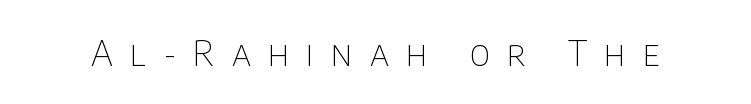
{"serif": "no", "italic": "no", "bold": "no", "weight": "thin", "width": "normal", "stroke_contrast": "low", "x_height": "large", "monospaced": "no", "underline": "no", "letter_spacing": "wide", "letter_spacing_em": 0.5, "glyph_px": 34}
